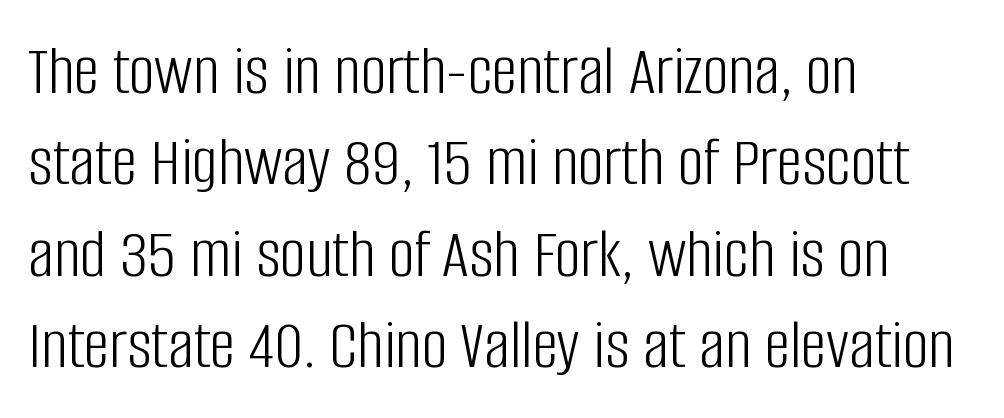
Is this a fixed-width face? No — the glyphs have proportional, varying widths. The characters display no serif detailing; their extremities are plain. A roman cut, with each character standing at attention. Weight class: somewhere from thin through regular.
